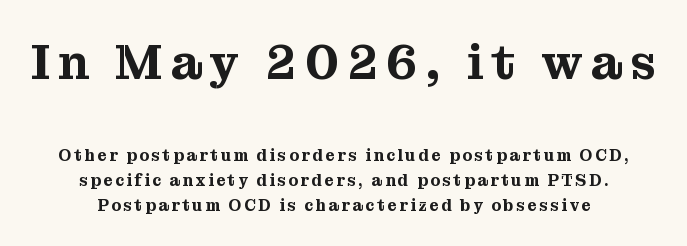
{"serif": "yes", "italic": "no", "width": "normal", "stroke_contrast": "medium", "x_height": "medium", "monospaced": "no", "underline": "no", "align": "center", "line_spacing": "normal", "line_spacing_ratio": 1.55, "larger_block": "first", "size_ratio": 3.06, "glyph_px": 49}
